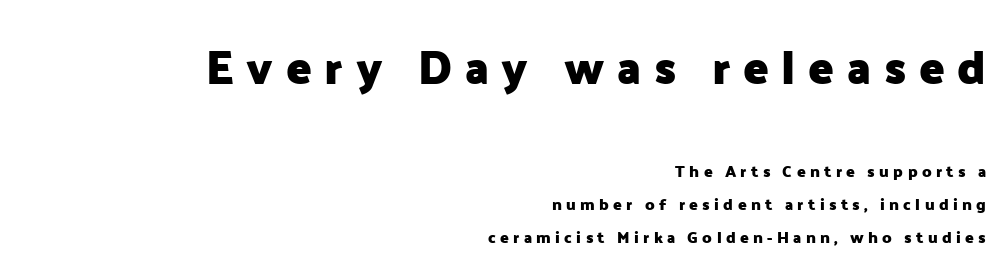
The image shows 47 px heavy sans-serif type, upright; set right-aligned, loose line spacing (2.05x), unusually wide letter spacing (+0.27 em), not underlined; the first (top) block is 2.94x larger; low stroke contrast and a medium x-height.
